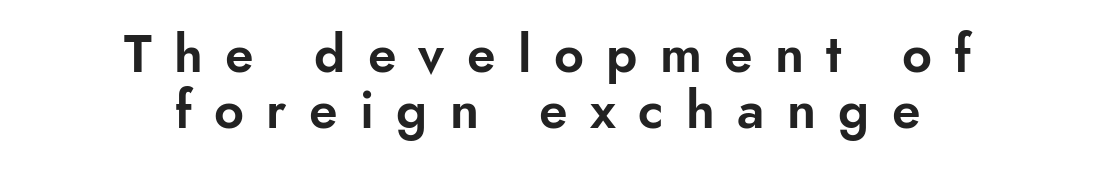
The image shows 52 px sans-serif type, upright; set centered, tight line spacing (1.07x), unusually wide letter spacing (+0.43 em), not underlined; low stroke contrast and a small x-height.
